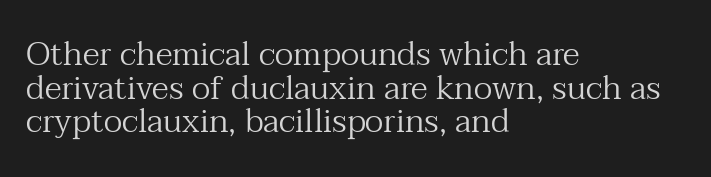
{"serif": "yes", "italic": "no", "bold": "no", "weight": "regular", "width": "normal", "stroke_contrast": "medium", "x_height": "medium", "monospaced": "no", "underline": "no", "align": "left", "line_spacing": "tight", "line_spacing_ratio": 1.02, "letter_spacing": "normal", "letter_spacing_em": 0.0, "glyph_px": 33}
